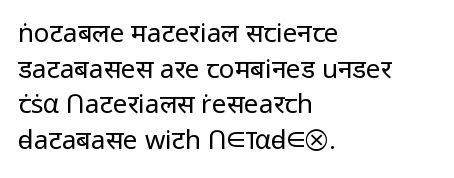
{"italic": "no", "bold": "no", "underline": "no", "align": "left", "line_spacing": "normal", "line_spacing_ratio": 1.37, "letter_spacing": "normal", "letter_spacing_em": 0.0, "glyph_px": 26}
